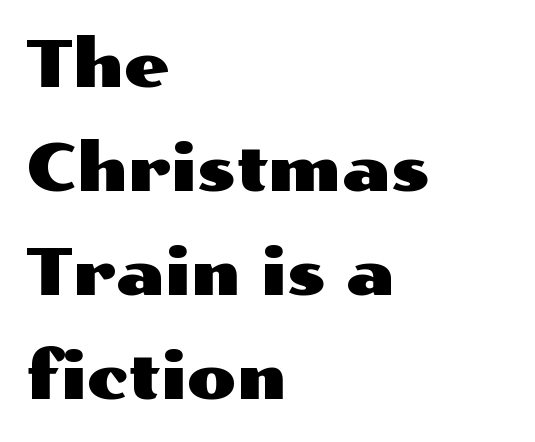
The image shows 65 px wide sans-serif type, upright; set left-aligned, normal line spacing (1.6x), normal letter spacing, not underlined; medium stroke contrast and a medium x-height.
